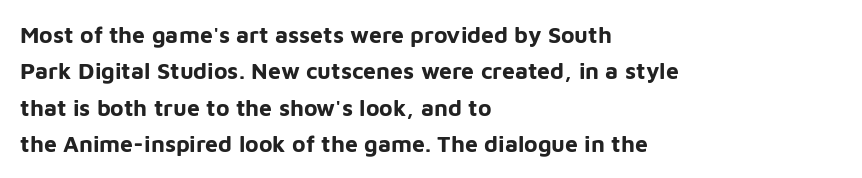
The image shows 23 px bold type, upright; set left-aligned, normal line spacing (1.58x), normal letter spacing, not underlined.
